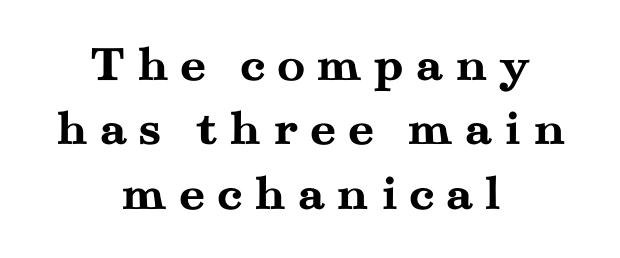
Horizontally, the lines are justified to the midpoint only. A typesetter would mark this as roman, not italic. Each letter keeps its own natural width here, so spacing adapts to shape. Short note: letters widely spaced. This rendering features lettering with no underline. Typesetter's note: full bold, strokes at maximum text heaviness.
